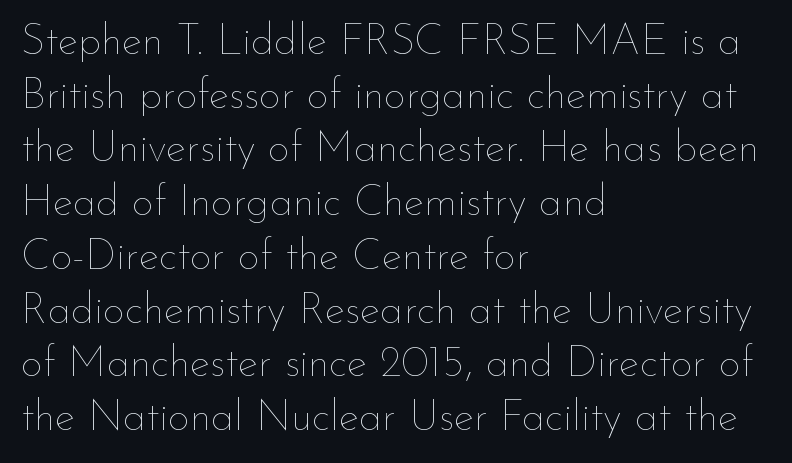
{"italic": "no", "bold": "no", "weight": "thin", "width": "normal", "stroke_contrast": "low", "x_height": "small", "monospaced": "no", "underline": "no", "align": "left", "line_spacing": "normal", "line_spacing_ratio": 1.25, "letter_spacing": "normal", "letter_spacing_em": 0.0, "glyph_px": 43}
